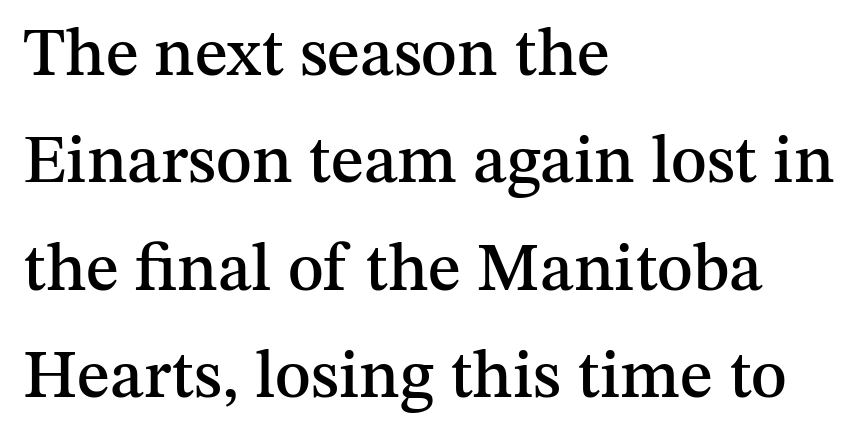
Q: Is the text italic (slanted)? A: No, it is upright.
Q: Is the typeface a serif or a sans-serif typeface? A: Serif.
Q: Is the text underlined? A: No.
Q: How is the paragraph aligned? A: Left-aligned.
Q: Is the spacing between letters normal or unusually wide? A: Normal.
Q: Is the spacing between lines tight, normal or loose? A: Normal.
Q: Width (condensed, normal, or wide)? A: Normal.
Q: Stroke contrast? A: Medium.
Q: x-height? A: Medium.
Q: Monospaced? A: No.
